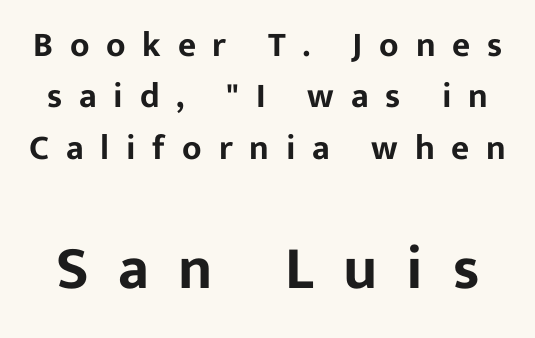
The designer went with a sans here, leaving each stem footless. These two chunks differ in scale, with the bottom chunk taking the larger measure. Note the varied advance widths — an 'i' is clearly narrower than an 'm'. The gap between lines stays unmarked. The lettering stays uniformly vertical, giving the passage a roman look. The rows are spaced the way most documents space them.
